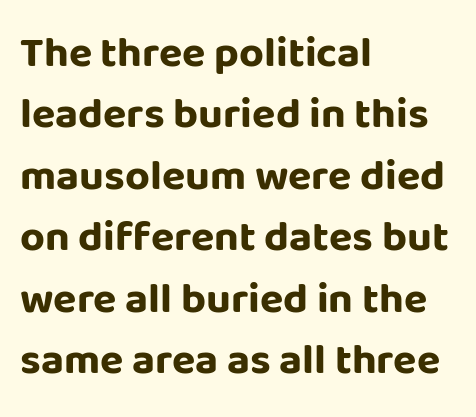
The image shows 43 px bold sans-serif type, upright; set left-aligned, normal line spacing (1.43x), normal letter spacing, not underlined; low stroke contrast and a large x-height.
